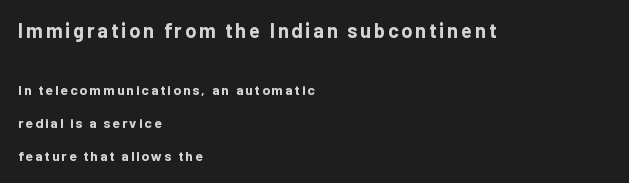
The image shows 20 px bold type, upright; set left-aligned, loose line spacing (2.35x), not underlined; the first (top) block is 1.43x larger.
